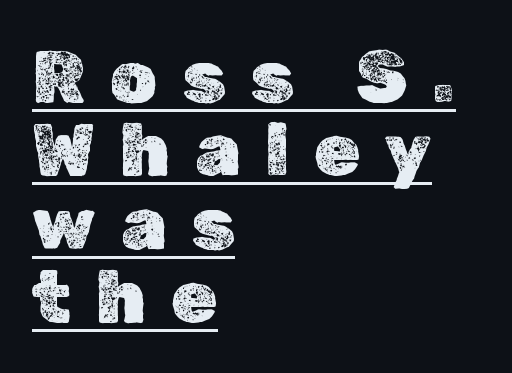
The image shows 74 px text type, upright; set left-aligned, tight line spacing (0.99x), unusually wide letter spacing (+0.33 em), underlined; a medium x-height.
